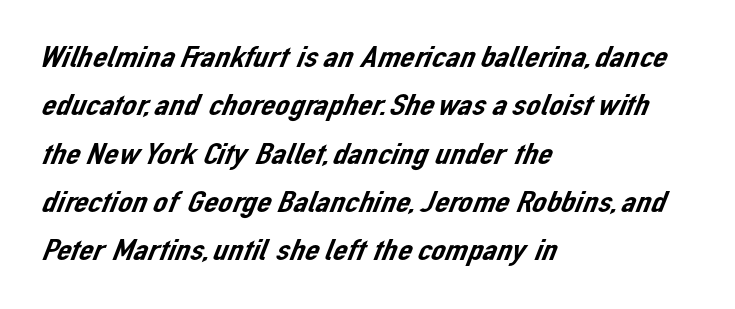
The image shows 32 px sans-serif type; set left-aligned, normal line spacing (1.51x), normal letter spacing, not underlined; low stroke contrast and a medium x-height.
